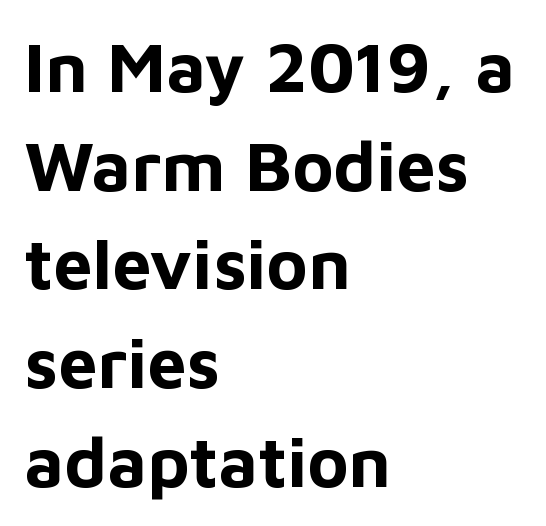
The image shows 70 px bold sans-serif type, upright; set left-aligned, normal line spacing (1.41x), normal letter spacing, not underlined; low stroke contrast and a medium x-height.
